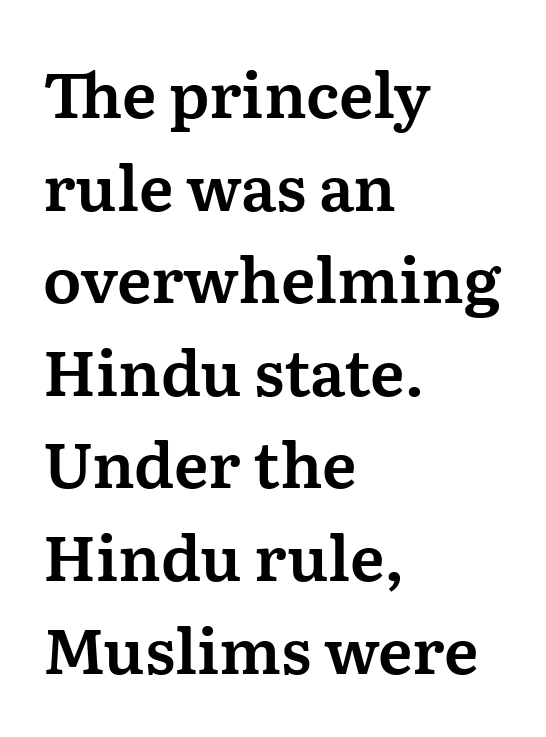
Q: Is the text italic (slanted)? A: No, it is upright.
Q: Is the typeface a serif or a sans-serif typeface? A: Serif.
Q: Is the text underlined? A: No.
Q: How is the paragraph aligned? A: Left-aligned.
Q: Is the spacing between letters normal or unusually wide? A: Normal.
Q: Is the spacing between lines tight, normal or loose? A: Normal.
Q: Width (condensed, normal, or wide)? A: Normal.
Q: Stroke contrast? A: Medium.
Q: x-height? A: Medium.
Q: Monospaced? A: No.
